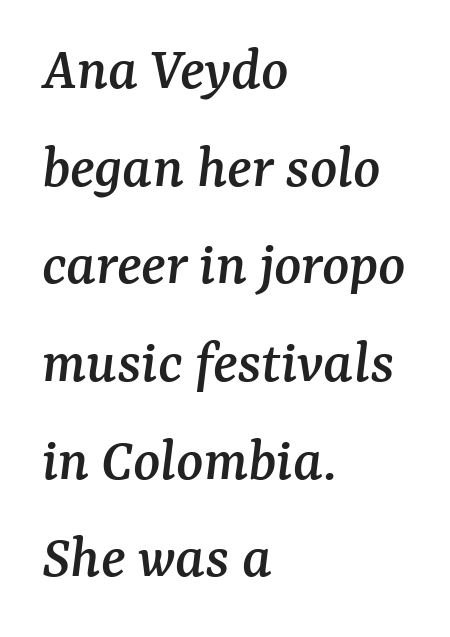
{"serif": "yes", "italic": "yes", "lean": "right", "slant_degrees": 7, "width": "normal", "stroke_contrast": "medium", "x_height": "medium", "monospaced": "no", "underline": "no", "align": "left", "line_spacing": "normal", "line_spacing_ratio": 1.55, "letter_spacing": "normal", "letter_spacing_em": 0.0, "glyph_px": 63}
